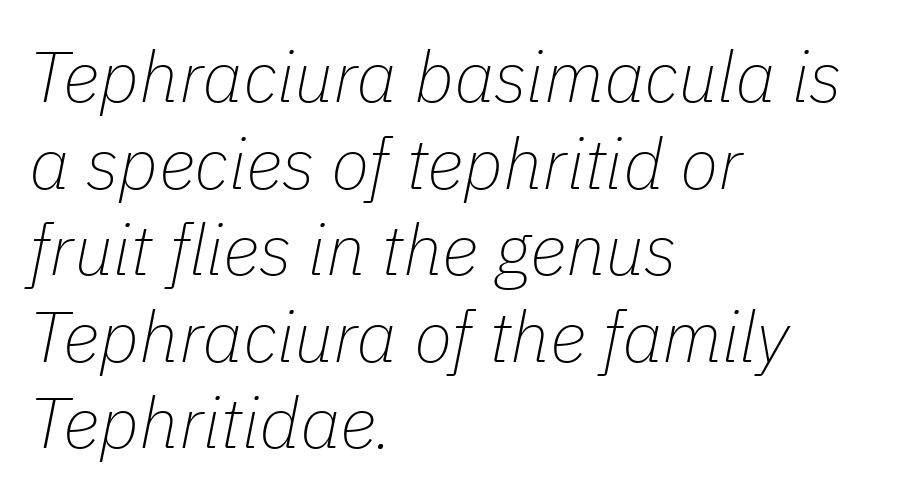
{"italic": "yes", "lean": "right", "slant_degrees": 11, "bold": "no", "weight": "thin", "width": "normal", "stroke_contrast": "low", "x_height": "medium", "monospaced": "no", "underline": "no", "align": "left", "line_spacing_ratio": 1.22, "letter_spacing": "normal", "letter_spacing_em": 0.0, "glyph_px": 71}
